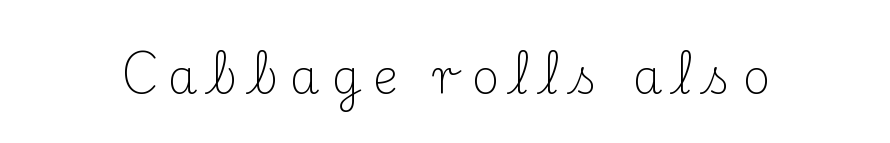
Type style note: has serifs. Honestly, there is no underline to notice here at all. The lettering stays uniformly vertical, giving the passage a roman look. Character widths vary here, with narrow letters taking less room than wide ones.
